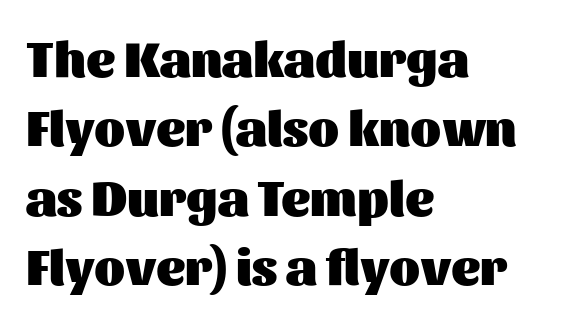
The font family rendered here belongs to the sans-serif group. The passage shown stacks its lines at a standard gap. Default kerning and tracking; the words read as compact shapes. As a designer I'd log this as weight 700, bold. A clean baseline with only descenders dipping below it.
